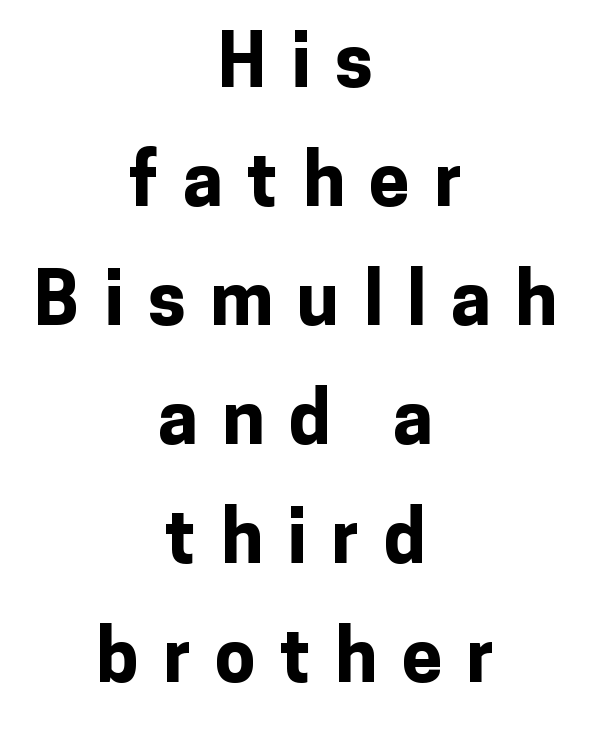
Is the block centered? Yes — each line is placed symmetrically about the middle. Whoever set this chose a conventional vertical rhythm. A bare baseline throughout the passage. Every letter is thick-stroked: bold, no question. Nope, not italic — everything's standing straight.
